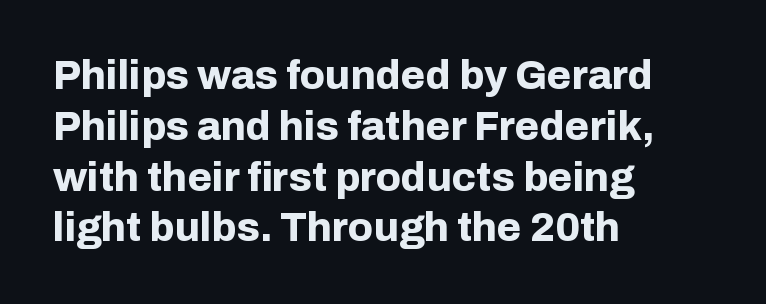
{"serif": "no", "italic": "no", "bold": "yes", "weight": "bold", "width": "normal", "stroke_contrast": "low", "x_height": "medium", "monospaced": "no", "underline": "no", "align": "left", "line_spacing": "normal", "line_spacing_ratio": 1.27, "letter_spacing": "normal", "letter_spacing_em": 0.0, "glyph_px": 40}
